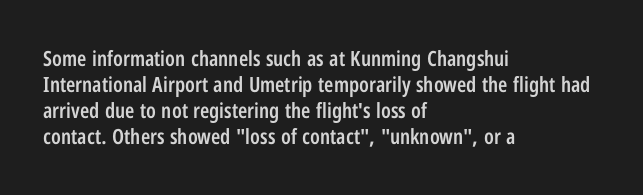
Set as a demibold, roughly 600 on the weight scale. Letter spacing: default. Where is the straight margin? On the left. Designer's note — italics off, roman on. Descenders are the only things crossing below the line.
